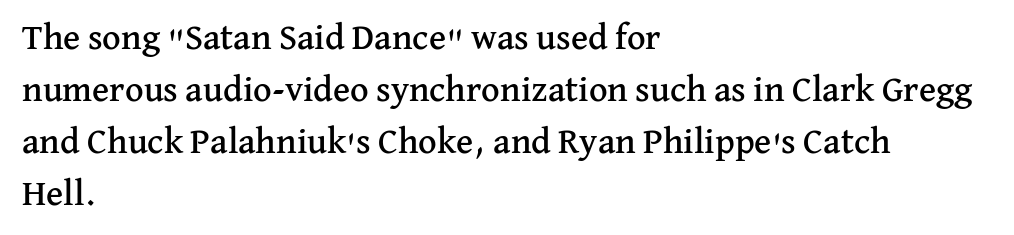
The image shows 36 px serif type, upright; set left-aligned, normal line spacing (1.44x), normal letter spacing, not underlined; medium stroke contrast and a medium x-height.
